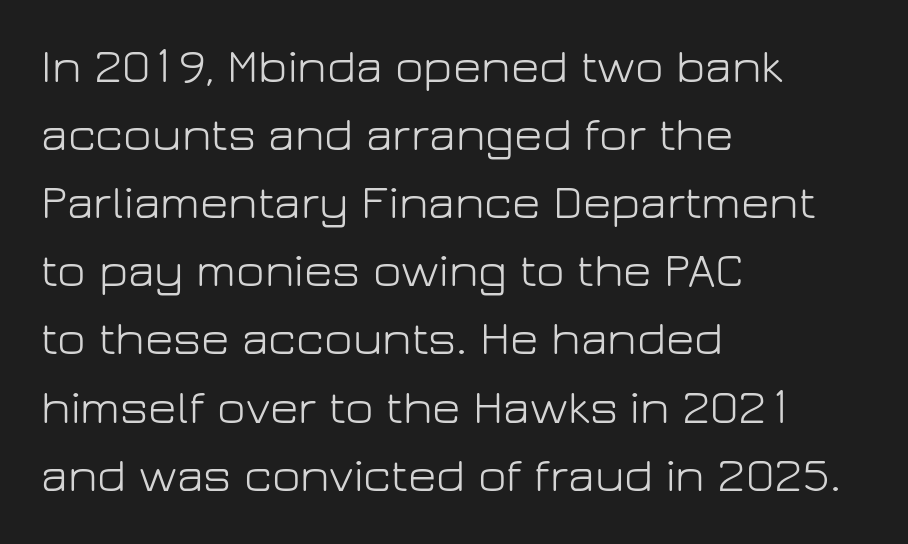
Q: Is the text bold? A: No.
Q: Is the text italic (slanted)? A: No, it is upright.
Q: Is the typeface a serif or a sans-serif typeface? A: Sans-serif.
Q: Is the text underlined? A: No.
Q: How is the paragraph aligned? A: Left-aligned.
Q: Is the spacing between letters normal or unusually wide? A: Normal.
Q: Is the spacing between lines tight, normal or loose? A: Normal.
Q: Width (condensed, normal, or wide)? A: Normal.
Q: Stroke contrast? A: Low.
Q: x-height? A: Medium.
Q: Monospaced? A: No.
